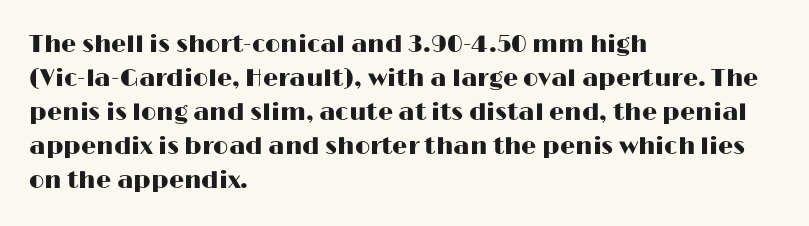
{"italic": "no", "underline": "no", "align": "left", "line_spacing": "normal", "line_spacing_ratio": 1.42, "letter_spacing": "normal", "letter_spacing_em": 0.0, "glyph_px": 24}
